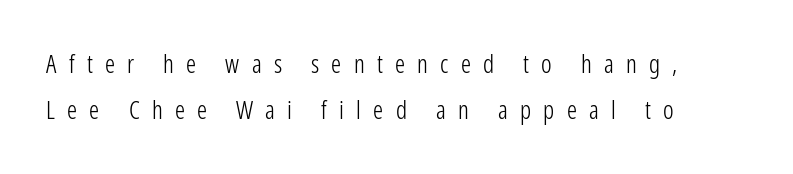
Q: Is the text bold? A: No.
Q: Is the text italic (slanted)? A: No, it is upright.
Q: Is the text underlined? A: No.
Q: How is the paragraph aligned? A: Left-aligned.
Q: Is the spacing between letters normal or unusually wide? A: Unusually wide.
